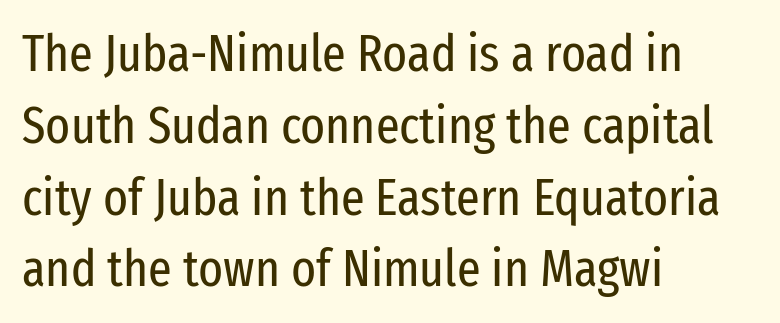
Q: Is the text bold? A: No.
Q: Is the text italic (slanted)? A: No, it is upright.
Q: Is the typeface a serif or a sans-serif typeface? A: Sans-serif.
Q: Is the text underlined? A: No.
Q: How is the paragraph aligned? A: Left-aligned.
Q: Is the spacing between letters normal or unusually wide? A: Normal.
Q: Is the spacing between lines tight, normal or loose? A: Normal.
Q: Width (condensed, normal, or wide)? A: Condensed.
Q: Stroke contrast? A: Low.
Q: x-height? A: Medium.
Q: Monospaced? A: No.
